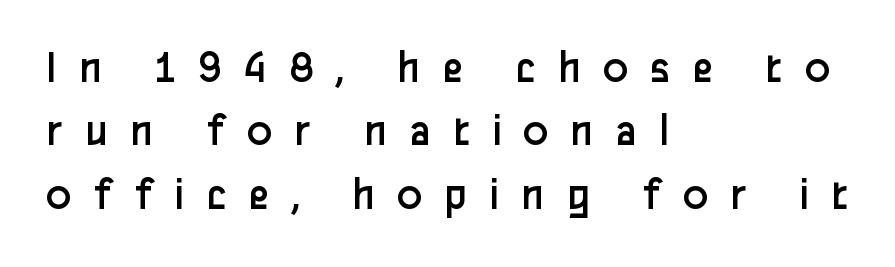
Here the designer chose a conventional face with non-uniform glyph widths. The rendering shows plain stroke endings on the letterforms — a sans-serif design. Unmarked baselines from the first word to the last. This sample is left-justified, so line endings fall wherever the words run out.
